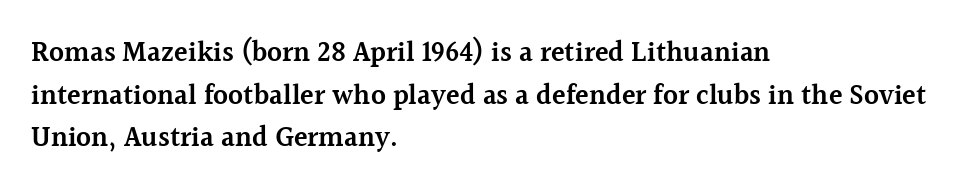
The image shows 28 px semibold serif type, upright; set left-aligned, normal line spacing (1.52x), normal letter spacing, not underlined; a medium x-height.
